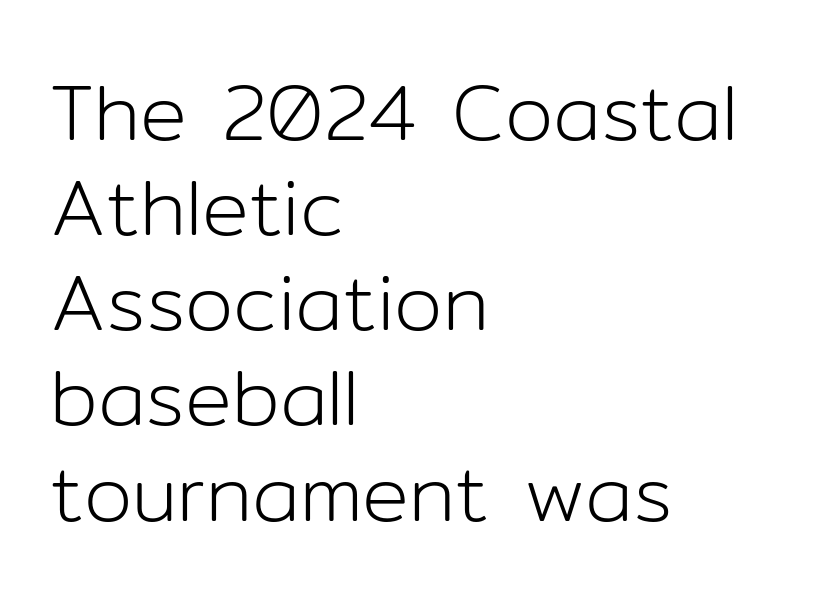
Q: Is the text bold? A: No.
Q: Is the text italic (slanted)? A: No, it is upright.
Q: Is the typeface a serif or a sans-serif typeface? A: Sans-serif.
Q: Is the text underlined? A: No.
Q: How is the paragraph aligned? A: Left-aligned.
Q: Is the spacing between letters normal or unusually wide? A: Normal.
Q: Width (condensed, normal, or wide)? A: Normal.
Q: Stroke contrast? A: Low.
Q: x-height? A: Medium.
Q: Monospaced? A: No.
